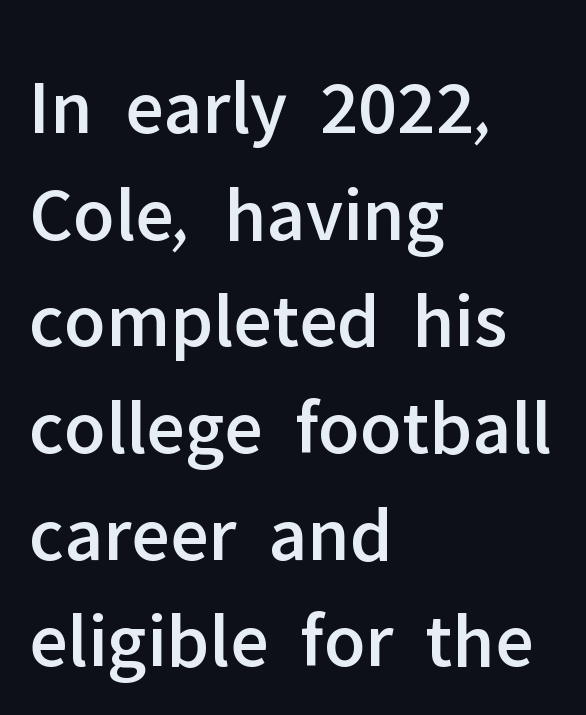
The image shows 79 px sans-serif type, upright; set left-aligned, normal line spacing (1.35x), normal letter spacing, not underlined; low stroke contrast and a medium x-height.
